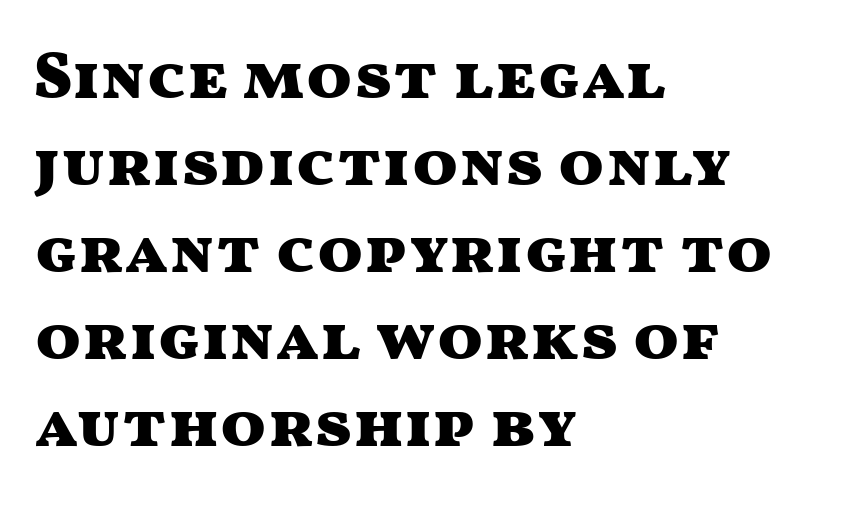
Q: Is the text bold? A: Yes.
Q: Is the text italic (slanted)? A: No, it is upright.
Q: Is the typeface a serif or a sans-serif typeface? A: Sans-serif.
Q: Is the text underlined? A: No.
Q: How is the paragraph aligned? A: Left-aligned.
Q: Is the spacing between letters normal or unusually wide? A: Normal.
Q: Is the spacing between lines tight, normal or loose? A: Normal.
Q: Width (condensed, normal, or wide)? A: Wide.
Q: Stroke contrast? A: Medium.
Q: x-height? A: Medium.
Q: Monospaced? A: No.
